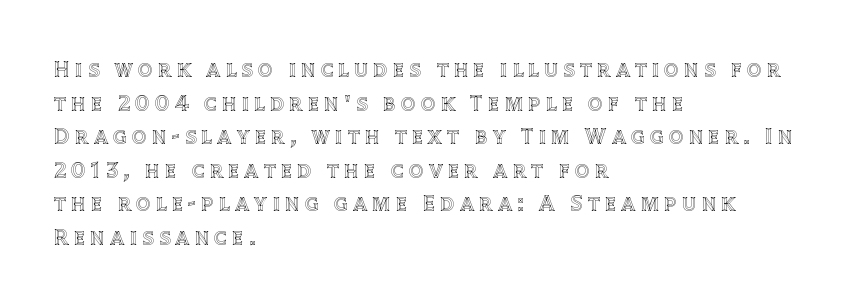
The image shows 23 px text type, upright; set left-aligned, normal line spacing (1.46x), unusually wide letter spacing (+0.23 em), not underlined.
